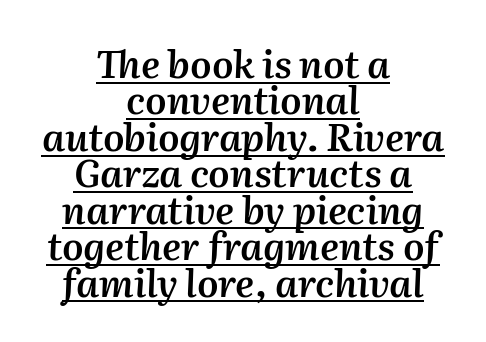
{"italic": "yes", "lean": "right", "slant_degrees": 2, "bold": "semi", "weight": "semibold", "width": "normal", "stroke_contrast": "medium", "x_height": "medium", "monospaced": "no", "underline": "yes", "align": "center", "line_spacing": "tight", "line_spacing_ratio": 0.96, "letter_spacing": "normal", "letter_spacing_em": 0.0, "glyph_px": 38}
